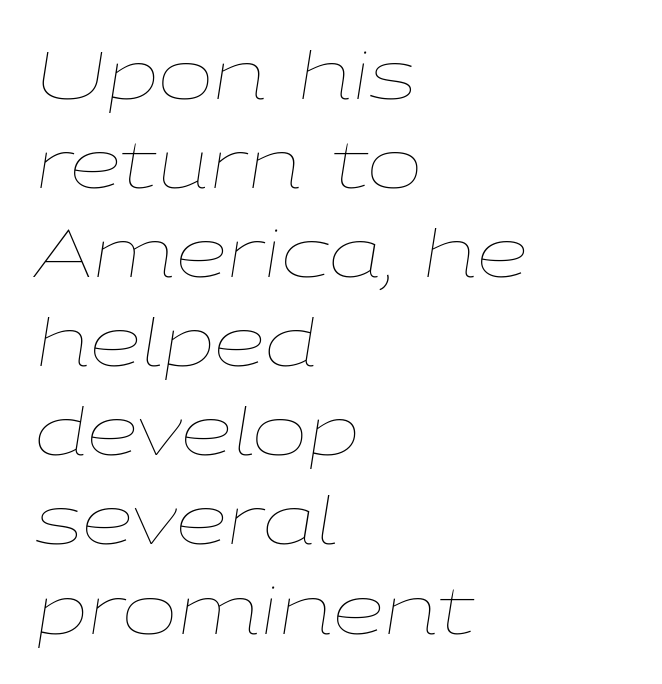
Quick note: italic. This rendering features lettering with no underline. No chunkiness to these letters — they're not bold. No extra tracking has been applied to these lines.
